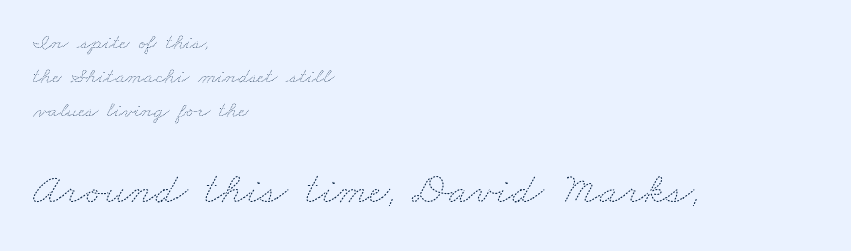
The image shows 45 px thin, wide type; set left-aligned, normal line spacing (1.55x), normal letter spacing, not underlined; the second (bottom) block is 2.05x larger; medium stroke contrast and a small x-height.
